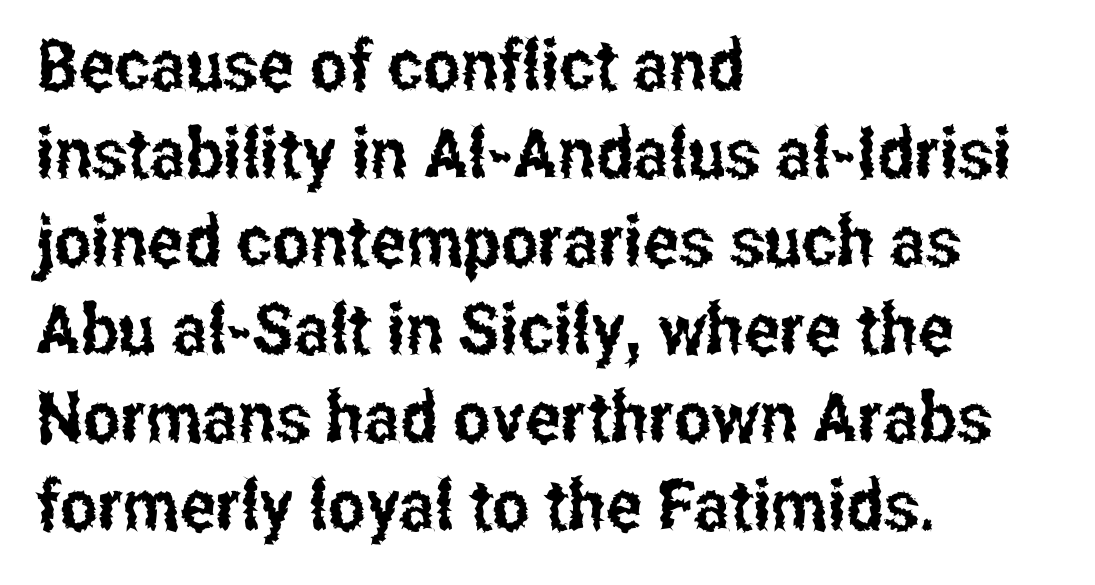
The image shows 71 px condensed sans-serif type, upright; set left-aligned, line spacing 1.24x, normal letter spacing, not underlined; low stroke contrast and a medium x-height.
